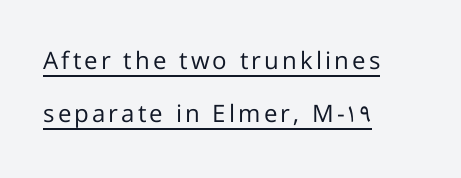
Q: Is the text bold? A: No.
Q: Is the text italic (slanted)? A: No, it is upright.
Q: Is the text underlined? A: Yes.
Q: How is the paragraph aligned? A: Left-aligned.
Q: Is the spacing between lines tight, normal or loose? A: Loose.
